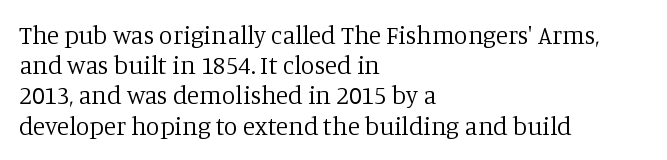
In terms of posture, this sample is upright. The rendering keeps characters at their native spacing. Caption: face not bold, strokes unweighted. The string is rendered with underlining switched off. Horizontal alignment here is leftward, the default for most running prose.
